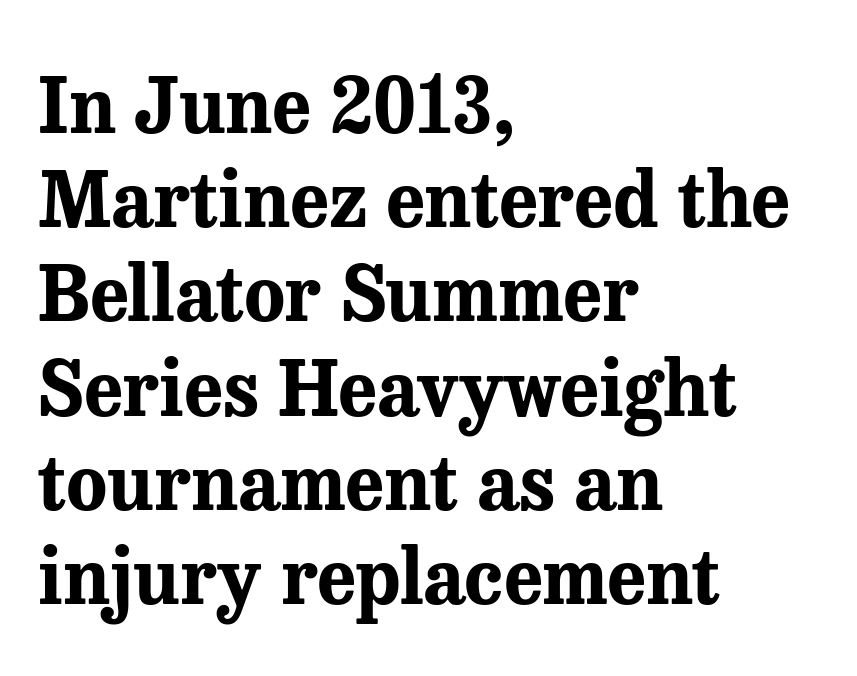
{"serif": "yes", "italic": "no", "bold": "yes", "weight": "bold", "width": "normal", "stroke_contrast": "medium", "x_height": "medium", "monospaced": "no", "underline": "no", "align": "left", "line_spacing_ratio": 1.24, "letter_spacing": "normal", "letter_spacing_em": 0.0, "glyph_px": 76}
